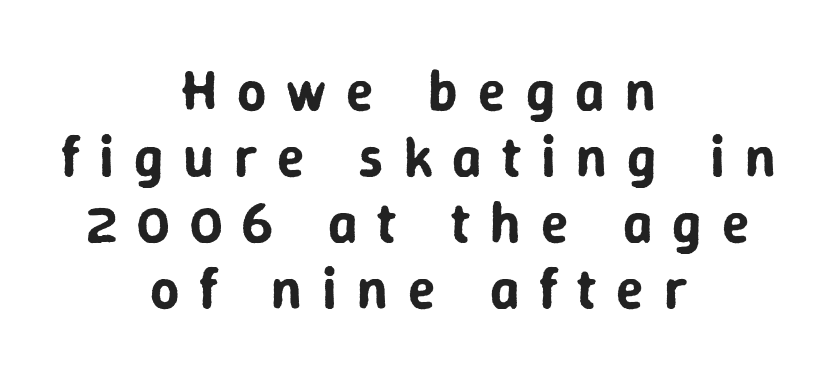
{"serif": "no", "italic": "no", "width": "normal", "stroke_contrast": "low", "x_height": "medium", "monospaced": "no", "underline": "no", "align": "center", "line_spacing_ratio": 1.16, "letter_spacing": "wide", "letter_spacing_em": 0.35, "glyph_px": 57}
